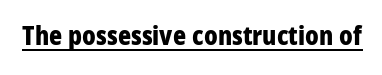
Q: Is the text bold? A: Yes.
Q: Is the text italic (slanted)? A: No, it is upright.
Q: Is the text underlined? A: Yes.
Q: Is the spacing between letters normal or unusually wide? A: Normal.
